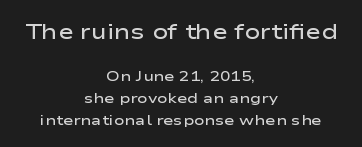
Q: Is the text bold? A: Semi-bold.
Q: Is the text italic (slanted)? A: No, it is upright.
Q: Is the text underlined? A: No.
Q: How is the paragraph aligned? A: Centered.
Q: Is the spacing between letters normal or unusually wide? A: Normal.
Q: Is the spacing between lines tight, normal or loose? A: Normal.
Q: Which block of text is set in a larger size, the first (top) or the second (bottom)? A: The first (top) one.
